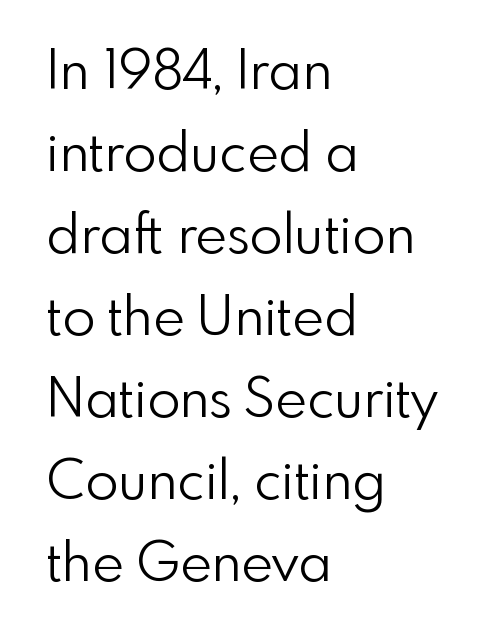
{"serif": "no", "italic": "no", "bold": "no", "weight": "light", "width": "normal", "stroke_contrast": "low", "x_height": "small", "monospaced": "no", "underline": "no", "align": "left", "line_spacing": "normal", "line_spacing_ratio": 1.52, "letter_spacing": "normal", "letter_spacing_em": 0.0, "glyph_px": 54}
